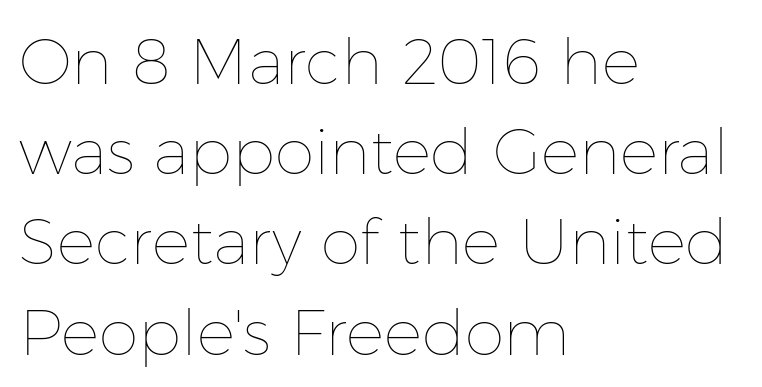
{"italic": "no", "bold": "no", "weight": "thin", "width": "normal", "stroke_contrast": "low", "x_height": "medium", "monospaced": "no", "underline": "no", "align": "left", "line_spacing": "normal", "line_spacing_ratio": 1.41, "letter_spacing": "normal", "letter_spacing_em": 0.0, "glyph_px": 64}
